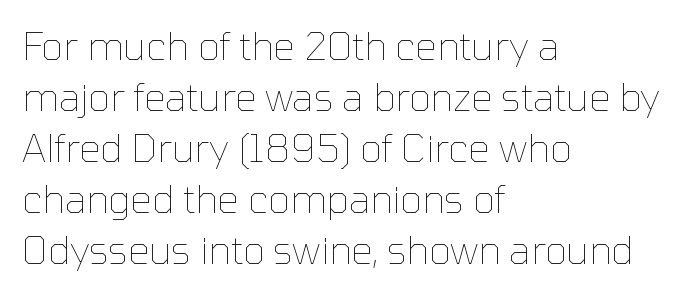
Posture: straight, roman, zero tilt. Short and long lines alike share a common starting point at left. Here the designer chose a conventional face with non-uniform glyph widths. On a weight scale, this lands at 450 or below. The rendering keeps characters at their native spacing. Descenders are the only things crossing below the line.
